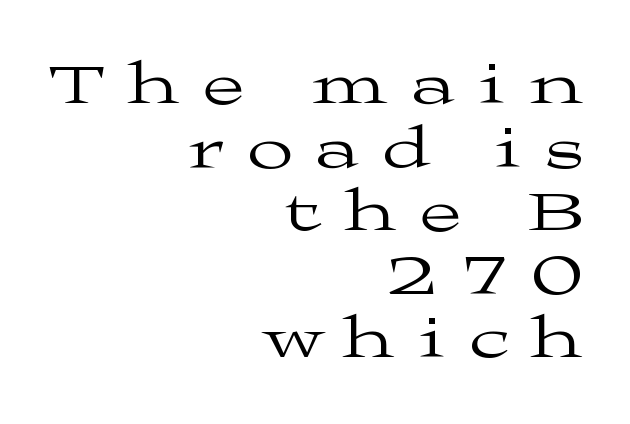
Underline: absent. These lines are composed in type with serifs. What stands out about the letter spacing? Its width — letters are far apart. Do the characters align in a grid? No, the font is proportional. The cut favours lightness, reaching ordinary text weight at its darkest.
